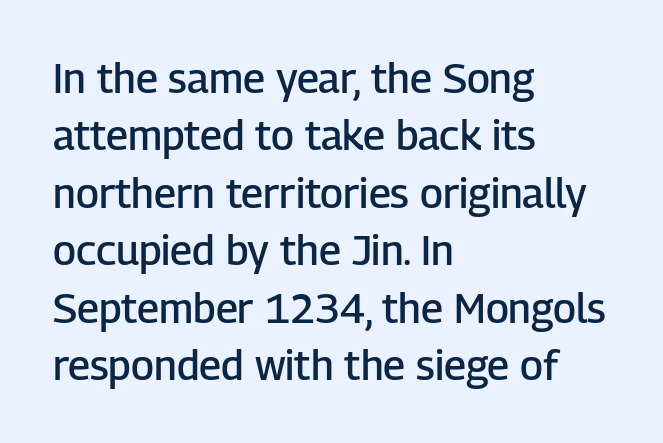
Q: Is the text bold? A: Semi-bold.
Q: Is the text italic (slanted)? A: No, it is upright.
Q: Is the typeface a serif or a sans-serif typeface? A: Sans-serif.
Q: Is the text underlined? A: No.
Q: How is the paragraph aligned? A: Left-aligned.
Q: Is the spacing between letters normal or unusually wide? A: Normal.
Q: Is the spacing between lines tight, normal or loose? A: Normal.
Q: Width (condensed, normal, or wide)? A: Normal.
Q: Stroke contrast? A: Low.
Q: x-height? A: Medium.
Q: Monospaced? A: No.
